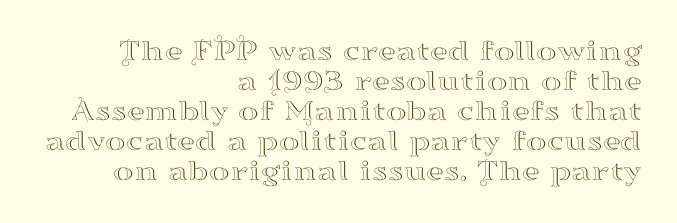
{"serif": "yes", "italic": "no", "width": "wide", "stroke_contrast": "high", "x_height": "small", "monospaced": "no", "underline": "no", "align": "right", "line_spacing": "tight", "line_spacing_ratio": 0.97, "letter_spacing": "normal", "letter_spacing_em": 0.0, "glyph_px": 31}
